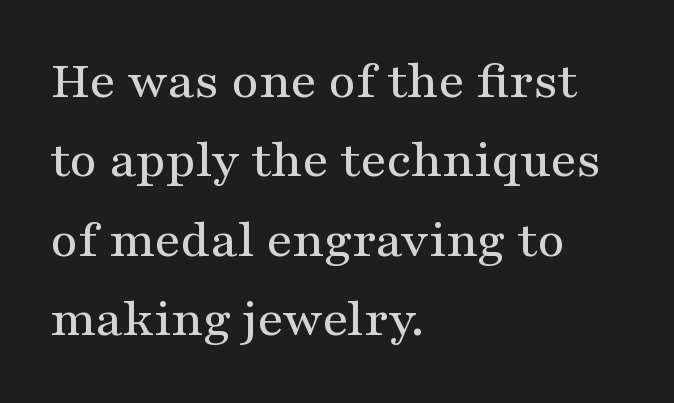
Q: Is the text italic (slanted)? A: No, it is upright.
Q: Is the typeface a serif or a sans-serif typeface? A: Serif.
Q: Is the text underlined? A: No.
Q: How is the paragraph aligned? A: Left-aligned.
Q: Is the spacing between letters normal or unusually wide? A: Normal.
Q: Is the spacing between lines tight, normal or loose? A: Normal.
Q: Width (condensed, normal, or wide)? A: Wide.
Q: Stroke contrast? A: Medium.
Q: x-height? A: Medium.
Q: Monospaced? A: No.
